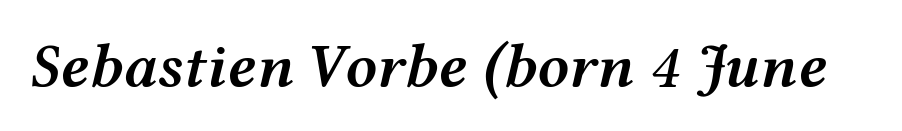
Q: Is the text bold? A: Semi-bold.
Q: Is the text italic (slanted)? A: Yes, it leans right by about 12 degrees.
Q: Is the text underlined? A: No.
Q: Is the spacing between letters normal or unusually wide? A: Normal.
Q: Width (condensed, normal, or wide)? A: Wide.
Q: Stroke contrast? A: Medium.
Q: x-height? A: Medium.
Q: Monospaced? A: No.
